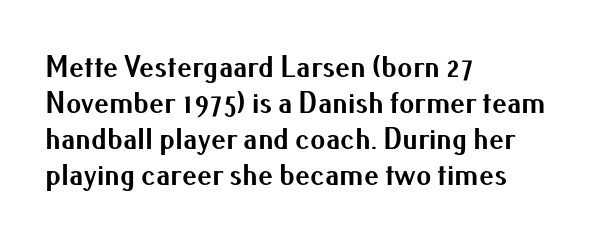
The image shows 30 px bold sans-serif type, upright; set left-aligned, line spacing 1.2x, normal letter spacing, not underlined; medium stroke contrast and a small x-height.
